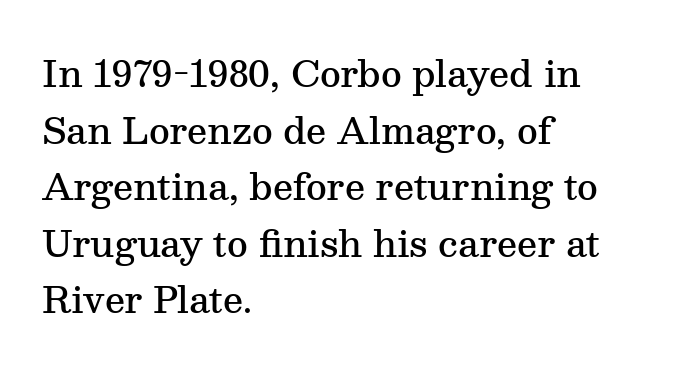
The letters carry serifs — small finishing strokes at the ends of their stems. Nope, not italic — everything's standing straight. Character widths vary here, with narrow letters taking less room than wide ones. The lines sit at an ordinary, default distance from one another.
